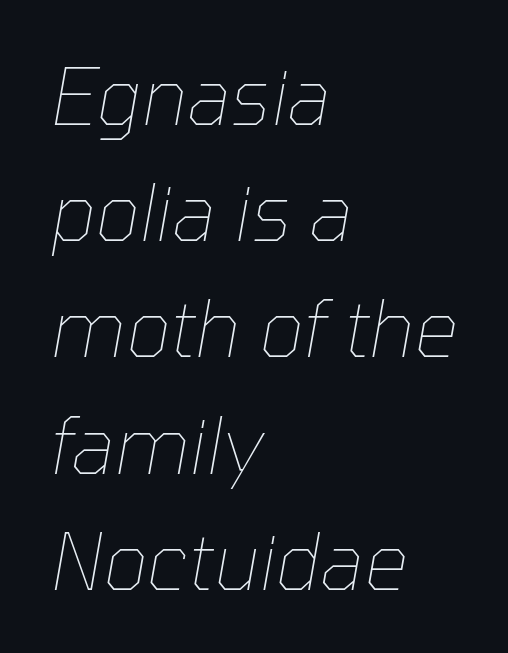
The image shows 78 px thin type, italic (leaning right); set left-aligned, normal line spacing (1.49x), normal letter spacing, not underlined; low stroke contrast and a medium x-height.
